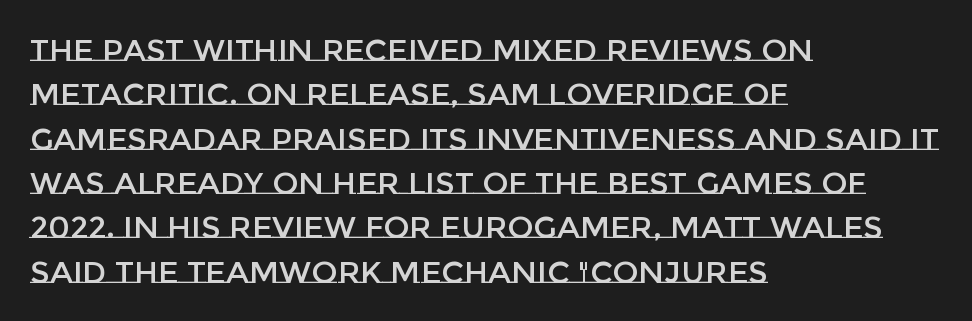
This sample keeps an unexceptional amount of space between lines. Does extra space separate the letters? No, they use regular spacing. Decoration check: the copy has no underline. Varying glyph widths throughout — classic text-font behaviour. Posture: upright roman. Horizontal alignment here is leftward, the default for most running prose.
